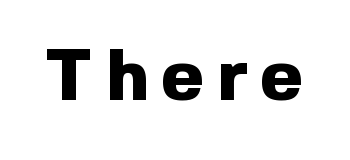
{"serif": "no", "italic": "no", "bold": "yes", "weight": "heavy", "width": "normal", "x_height": "medium", "monospaced": "no", "underline": "no", "glyph_px": 72}
